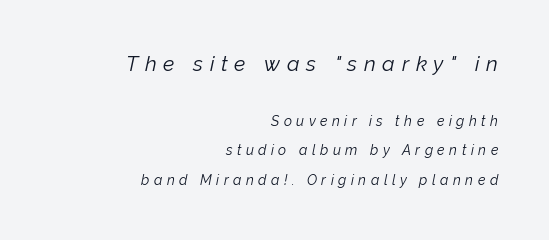
When letters slant like this, we call the style italic. Leftover space on each line is placed entirely before the opening word. No chunkiness to these letters — they're not bold. Inter-character spacing is expanded well beyond the font's built-in metrics. Glance below the letters and you will spot only blank space.
